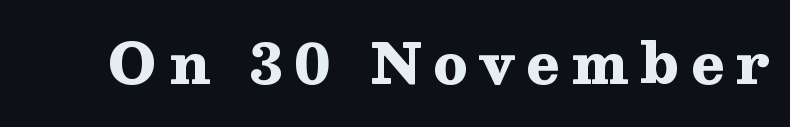
The image shows 55 px heavy, wide serif type, upright; set unusually wide letter spacing (+0.21 em), not underlined; medium stroke contrast and a medium x-height.
